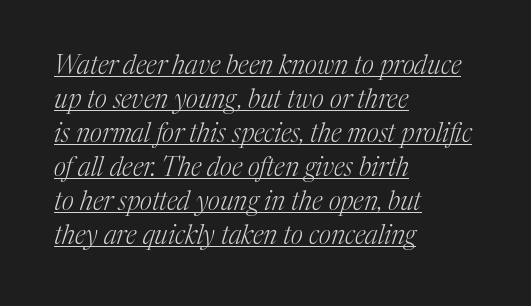
The image shows 26 px text type, italic (leaning right); set left-aligned, normal line spacing (1.31x), normal letter spacing, underlined.
